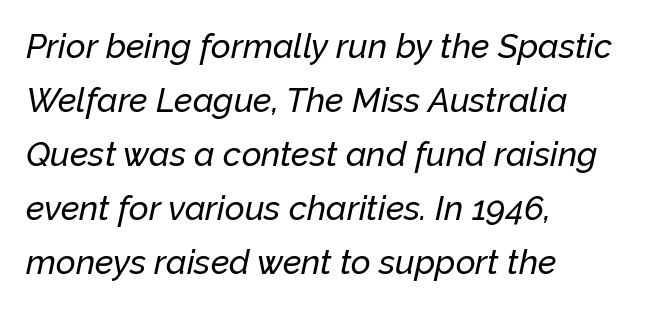
The image shows 34 px text type, italic (leaning right); set left-aligned, normal line spacing (1.59x), normal letter spacing, not underlined; low stroke contrast and a medium x-height.
